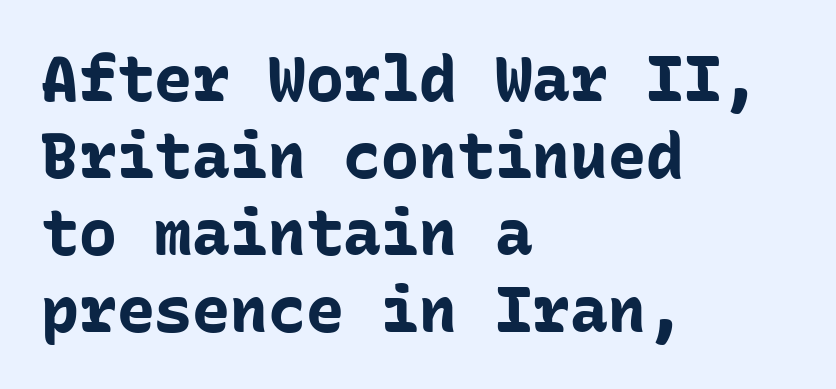
{"serif": "no", "italic": "no", "bold": "yes", "weight": "bold", "width": "normal", "stroke_contrast": "low", "x_height": "medium", "monospaced": "yes", "underline": "no", "align": "left", "line_spacing_ratio": 1.22, "letter_spacing": "normal", "letter_spacing_em": 0.0, "glyph_px": 63}
